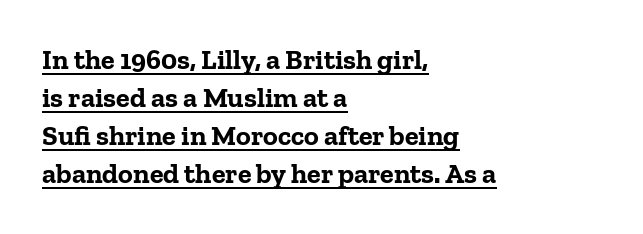
The image shows 28 px bold serif type, upright; set left-aligned, normal line spacing (1.36x), normal letter spacing, underlined; low stroke contrast and a medium x-height.
